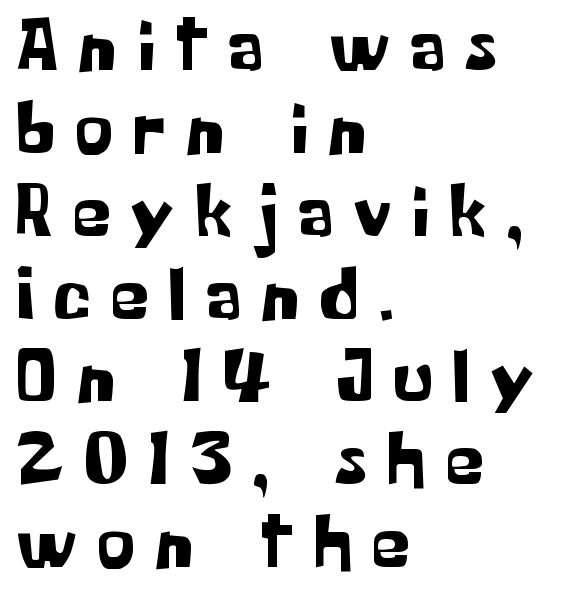
{"serif": "no", "italic": "no", "width": "normal", "stroke_contrast": "low", "x_height": "medium", "monospaced": "no", "underline": "no", "align": "left", "line_spacing": "tight", "line_spacing_ratio": 1.09, "letter_spacing": "wide", "letter_spacing_em": 0.27, "glyph_px": 76}
